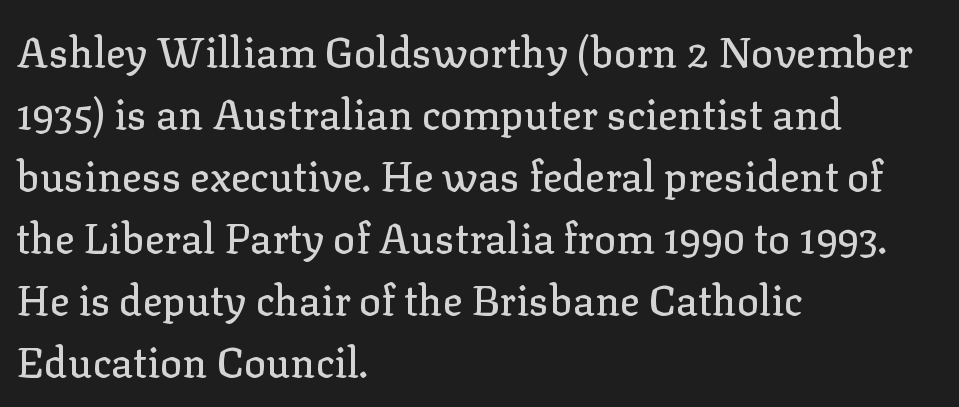
Q: Is the text italic (slanted)? A: No, it is upright.
Q: Is the typeface a serif or a sans-serif typeface? A: Serif.
Q: Is the text underlined? A: No.
Q: How is the paragraph aligned? A: Left-aligned.
Q: Is the spacing between letters normal or unusually wide? A: Normal.
Q: Is the spacing between lines tight, normal or loose? A: Normal.
Q: Width (condensed, normal, or wide)? A: Normal.
Q: Stroke contrast? A: Low.
Q: x-height? A: Medium.
Q: Monospaced? A: No.
